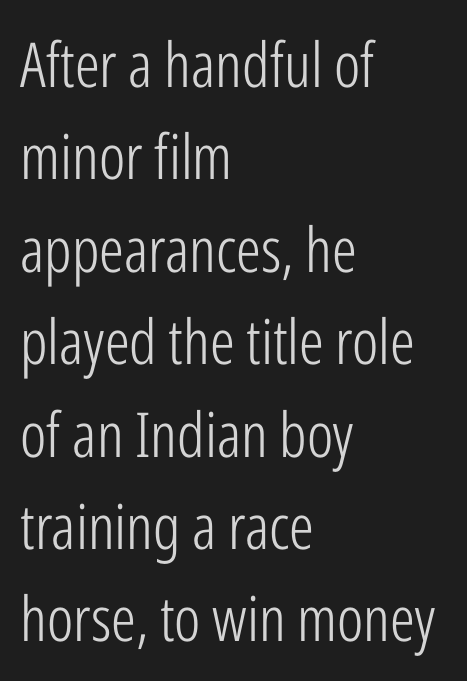
Do the letters lean? They stand straight. The text was rendered using a sans face with plain stroke endings. The letters advance in unequal steps, a hallmark of proportional type. A classic flush-left, rag-right setting is used for this passage. The characters are drawn with everyday or finer stroke widths.
